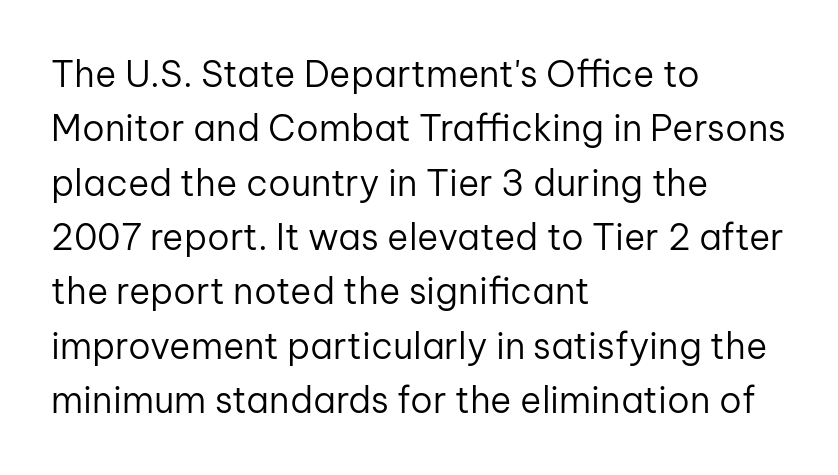
Q: Is the text bold? A: No.
Q: Is the text italic (slanted)? A: No, it is upright.
Q: Is the typeface a serif or a sans-serif typeface? A: Sans-serif.
Q: Is the text underlined? A: No.
Q: How is the paragraph aligned? A: Left-aligned.
Q: Is the spacing between letters normal or unusually wide? A: Normal.
Q: Is the spacing between lines tight, normal or loose? A: Normal.
Q: Width (condensed, normal, or wide)? A: Normal.
Q: Stroke contrast? A: Low.
Q: x-height? A: Medium.
Q: Monospaced? A: No.
